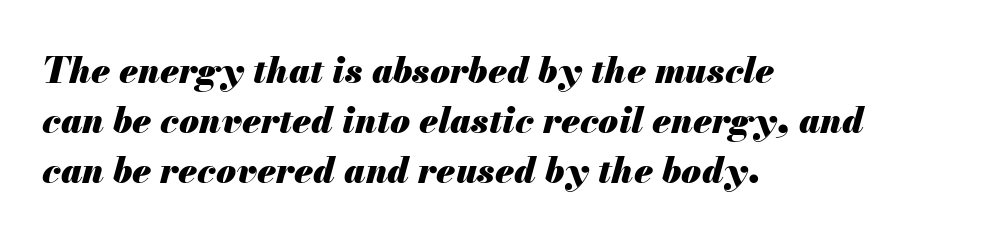
The image shows 36 px heavy type, italic (leaning right); set left-aligned, normal line spacing (1.39x), normal letter spacing, not underlined; medium stroke contrast and a small x-height.
